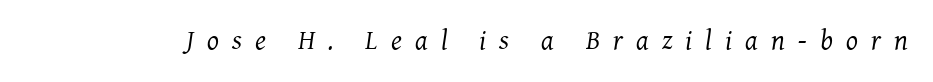
The image shows 28 px regular-weight serif type, italic (leaning right); set unusually wide letter spacing (+0.47 em), not underlined; medium stroke contrast and a medium x-height.
